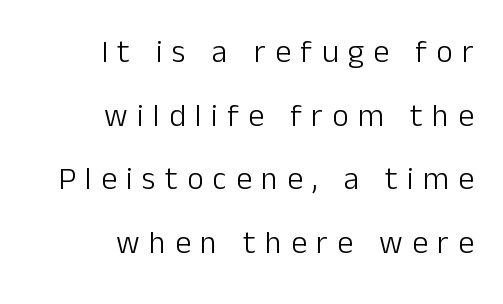
{"serif": "no", "italic": "no", "bold": "no", "weight": "light", "width": "normal", "stroke_contrast": "low", "x_height": "medium", "monospaced": "no", "underline": "no", "align": "right", "line_spacing": "loose", "line_spacing_ratio": 1.99, "letter_spacing": "wide", "letter_spacing_em": 0.29, "glyph_px": 32}
